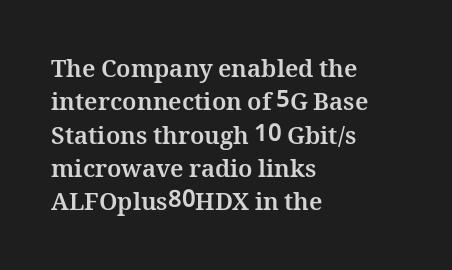
{"italic": "no", "bold": "yes", "underline": "no", "align": "left", "line_spacing": "normal", "line_spacing_ratio": 1.39, "letter_spacing": "normal", "letter_spacing_em": 0.0, "glyph_px": 24}
